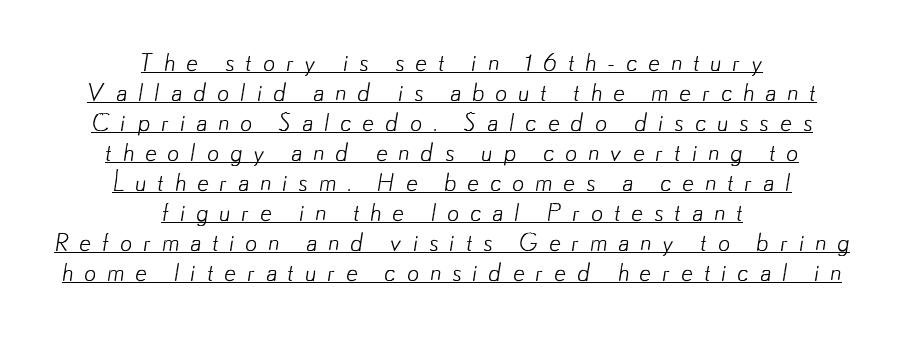
{"bold": "no", "underline": "yes", "align": "center", "line_spacing": "normal", "line_spacing_ratio": 1.25, "letter_spacing": "wide", "letter_spacing_em": 0.44, "glyph_px": 24}
